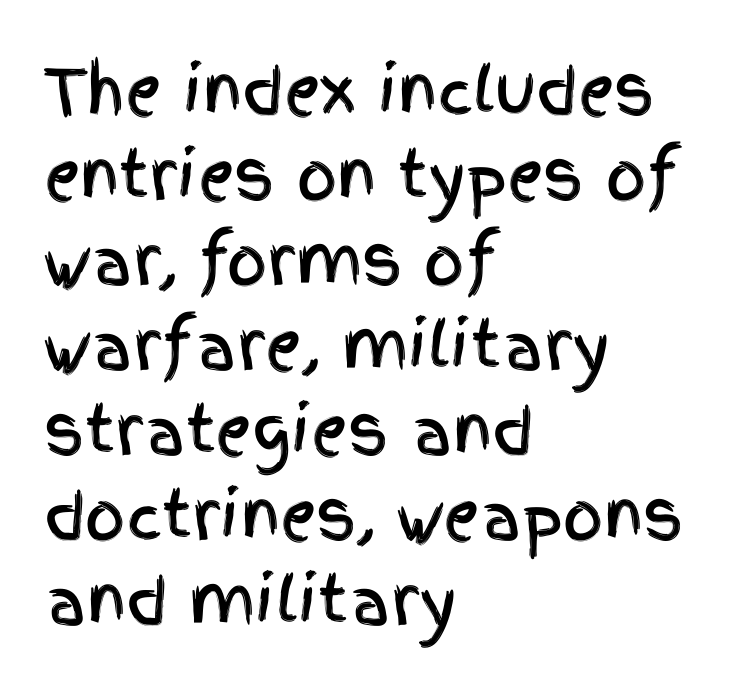
Q: Is the text italic (slanted)? A: No, it is upright.
Q: Is the typeface a serif or a sans-serif typeface? A: Sans-serif.
Q: Is the text underlined? A: No.
Q: How is the paragraph aligned? A: Left-aligned.
Q: Is the spacing between letters normal or unusually wide? A: Normal.
Q: Is the spacing between lines tight, normal or loose? A: Normal.
Q: Width (condensed, normal, or wide)? A: Condensed.
Q: x-height? A: Large.
Q: Monospaced? A: No.
